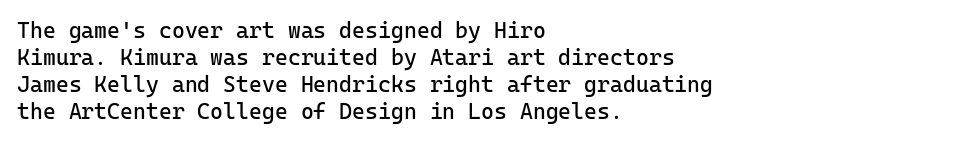
Q: Is the text bold? A: No.
Q: Is the text italic (slanted)? A: No, it is upright.
Q: Is the text underlined? A: No.
Q: How is the paragraph aligned? A: Left-aligned.
Q: Is the spacing between letters normal or unusually wide? A: Normal.
